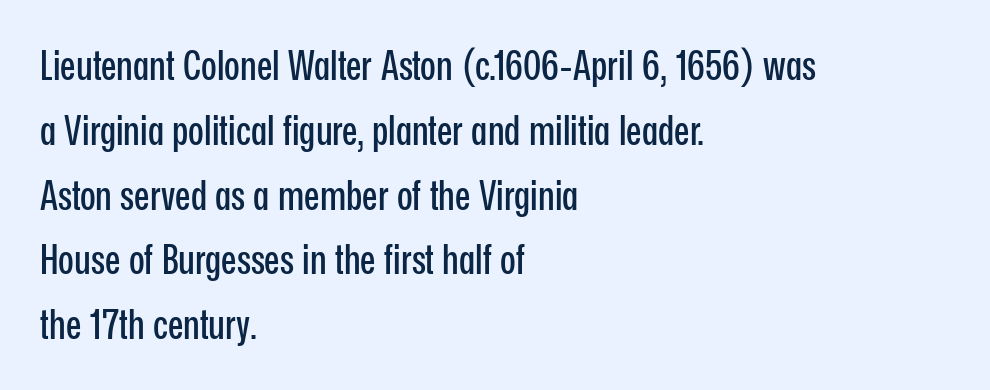
{"serif": "no", "italic": "no", "width": "condensed", "stroke_contrast": "low", "x_height": "medium", "monospaced": "no", "underline": "no", "align": "left", "line_spacing": "normal", "line_spacing_ratio": 1.58, "letter_spacing": "normal", "letter_spacing_em": 0.0, "glyph_px": 41}
